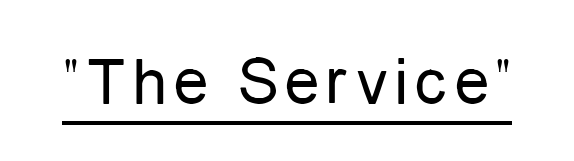
The strokes carry an ordinary text weight at most. Note the varied advance widths — an 'i' is clearly narrower than an 'm'. Ordinary non-slanted type is in use. Underline: present. The letters carry no serifs — their stems end cleanly without finishing strokes.
